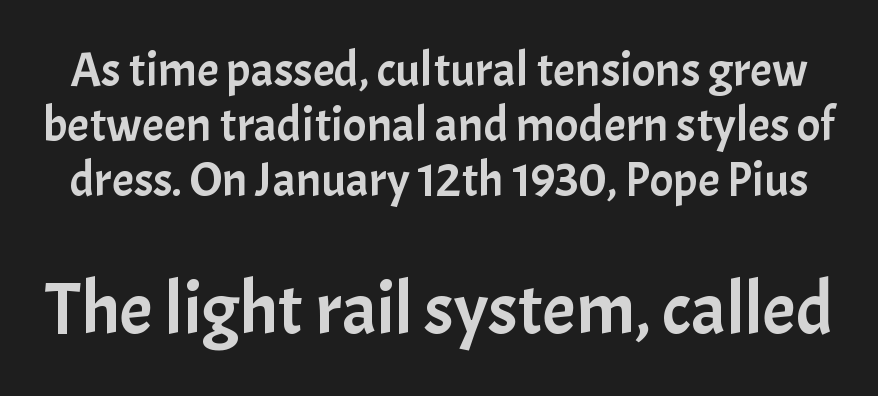
Q: Is the text italic (slanted)? A: No, it is upright.
Q: Is the typeface a serif or a sans-serif typeface? A: Sans-serif.
Q: Is the text underlined? A: No.
Q: Is the spacing between letters normal or unusually wide? A: Normal.
Q: Is the spacing between lines tight, normal or loose? A: Tight.
Q: Which block of text is set in a larger size, the first (top) or the second (bottom)? A: The second (bottom) one.
Q: Width (condensed, normal, or wide)? A: Normal.
Q: Stroke contrast? A: Low.
Q: x-height? A: Medium.
Q: Monospaced? A: No.
